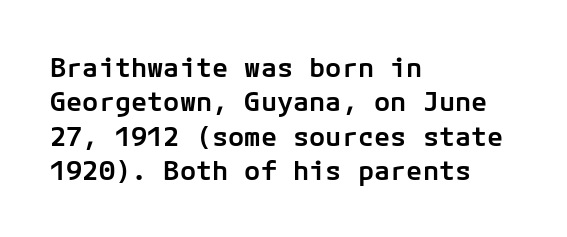
Q: Is the text bold? A: Semi-bold.
Q: Is the text italic (slanted)? A: No, it is upright.
Q: Is the text underlined? A: No.
Q: How is the paragraph aligned? A: Left-aligned.
Q: Is the spacing between letters normal or unusually wide? A: Normal.
Q: Is the spacing between lines tight, normal or loose? A: Normal.
